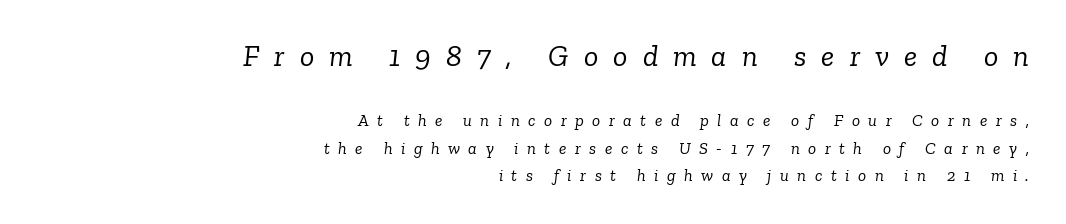
Q: Is the text bold? A: No.
Q: Is the text italic (slanted)? A: Yes, it leans right by about 6 degrees.
Q: Is the typeface a serif or a sans-serif typeface? A: Serif.
Q: Is the text underlined? A: No.
Q: How is the paragraph aligned? A: Right-aligned.
Q: Is the spacing between letters normal or unusually wide? A: Unusually wide.
Q: Is the spacing between lines tight, normal or loose? A: Normal.
Q: Which block of text is set in a larger size, the first (top) or the second (bottom)? A: The first (top) one.
Q: Width (condensed, normal, or wide)? A: Normal.
Q: Stroke contrast? A: Low.
Q: x-height? A: Medium.
Q: Monospaced? A: No.
